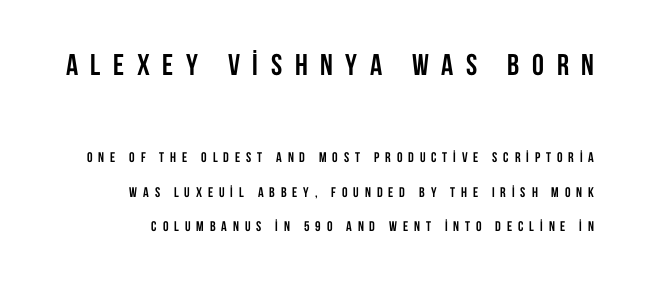
{"serif": "no", "italic": "no", "bold": "yes", "weight": "semibold", "width": "condensed", "stroke_contrast": "low", "x_height": "large", "monospaced": "no", "underline": "no", "line_spacing": "loose", "line_spacing_ratio": 2.49, "letter_spacing": "wide", "letter_spacing_em": 0.42, "larger_block": "first", "size_ratio": 2.14, "glyph_px": 30}
